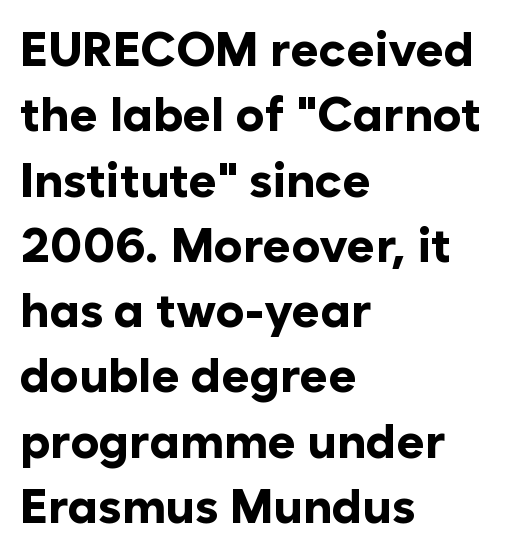
{"serif": "no", "italic": "no", "bold": "yes", "weight": "bold", "width": "normal", "stroke_contrast": "low", "x_height": "medium", "monospaced": "no", "underline": "no", "align": "left", "line_spacing": "normal", "line_spacing_ratio": 1.36, "letter_spacing": "normal", "letter_spacing_em": 0.0, "glyph_px": 48}
